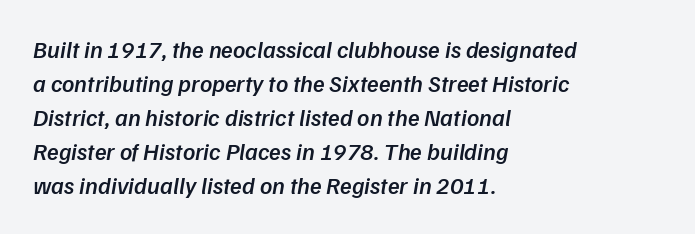
The image shows 24 px text type, italic (leaning right); set left-aligned, normal line spacing (1.42x), normal letter spacing, not underlined.
